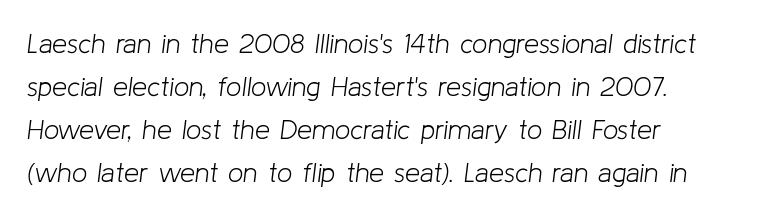
The image shows 27 px text type, italic (leaning right); set normal line spacing (1.59x), normal letter spacing, not underlined.
